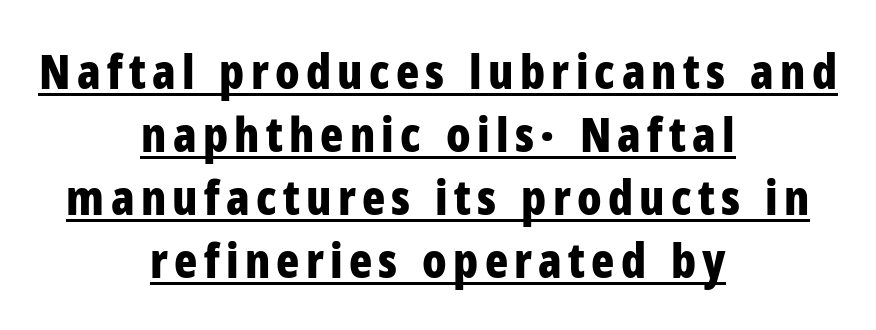
Q: Is the text bold? A: Yes.
Q: Is the text italic (slanted)? A: No, it is upright.
Q: Is the typeface a serif or a sans-serif typeface? A: Sans-serif.
Q: Is the text underlined? A: Yes.
Q: How is the paragraph aligned? A: Centered.
Q: Is the spacing between lines tight, normal or loose? A: Normal.
Q: Width (condensed, normal, or wide)? A: Condensed.
Q: Stroke contrast? A: Low.
Q: x-height? A: Medium.
Q: Monospaced? A: No.
